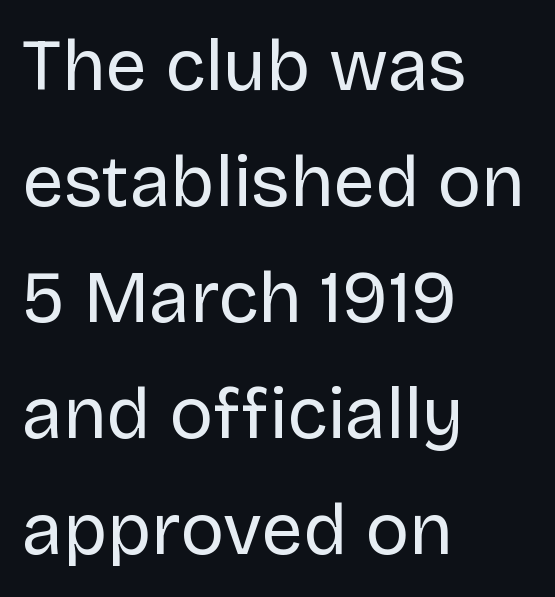
Q: Is the text bold? A: No.
Q: Is the text italic (slanted)? A: No, it is upright.
Q: Is the typeface a serif or a sans-serif typeface? A: Sans-serif.
Q: Is the text underlined? A: No.
Q: How is the paragraph aligned? A: Left-aligned.
Q: Is the spacing between letters normal or unusually wide? A: Normal.
Q: Is the spacing between lines tight, normal or loose? A: Normal.
Q: Width (condensed, normal, or wide)? A: Normal.
Q: Stroke contrast? A: Low.
Q: x-height? A: Large.
Q: Monospaced? A: No.
